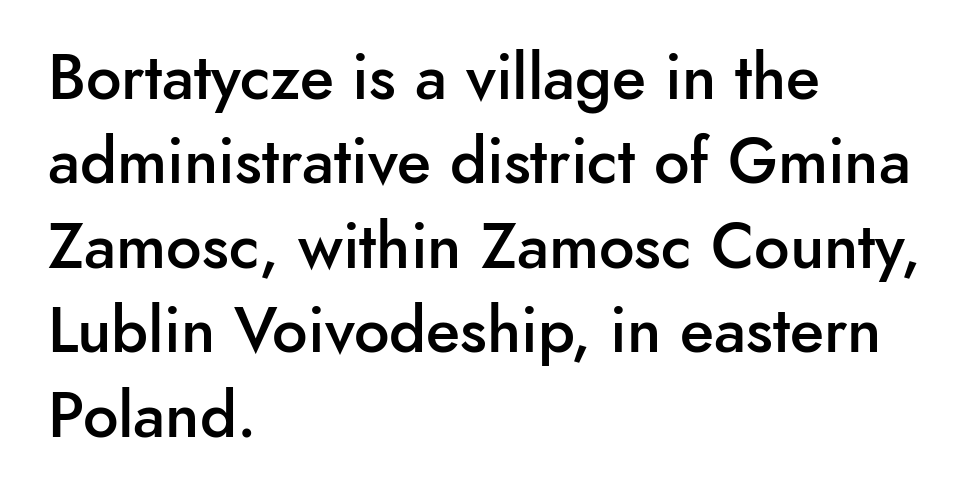
The image shows 63 px semibold sans-serif type, upright; set left-aligned, normal line spacing (1.34x), normal letter spacing, not underlined; low stroke contrast and a small x-height.
